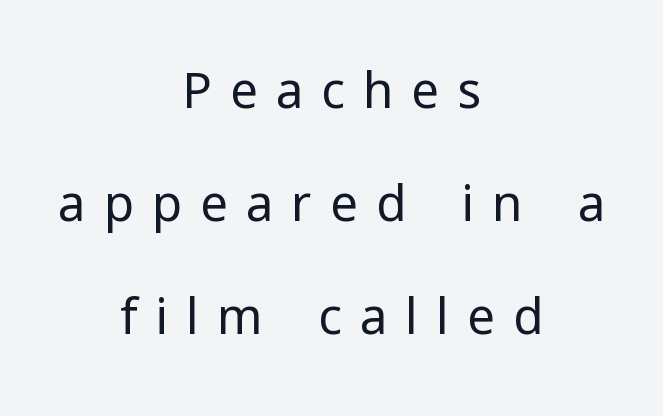
The weight would be labelled regular, book, light, or lighter still. Classification — sans serif. Notice the wide empty band between every row — that's loose leading. Proportional: the letters do not fall into vertical columns. A typesetter would call this heavily tracked-out type.
